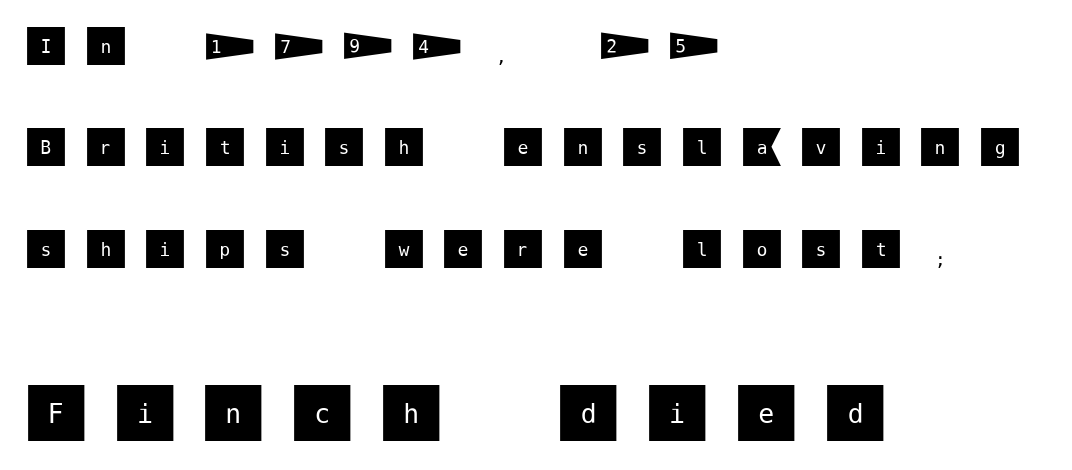
The image shows 64 px sans-serif type, upright; set left-aligned, loose line spacing (2.36x), unusually wide letter spacing (+0.41 em), not underlined; the second (bottom) block is 1.49x larger; medium stroke contrast and a large x-height.
